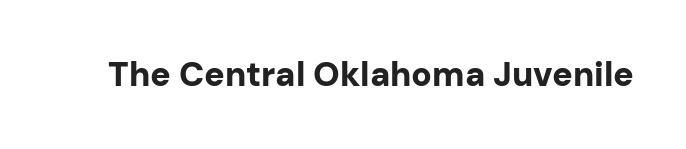
{"serif": "no", "italic": "no", "bold": "yes", "weight": "bold", "width": "normal", "stroke_contrast": "low", "x_height": "medium", "monospaced": "no", "underline": "no", "letter_spacing": "normal", "letter_spacing_em": 0.0, "glyph_px": 34}
